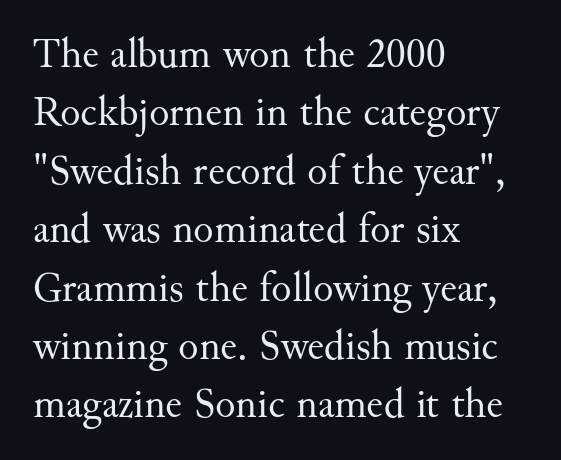
Q: Is the text bold? A: No.
Q: Is the text italic (slanted)? A: No, it is upright.
Q: Is the typeface a serif or a sans-serif typeface? A: Serif.
Q: Is the text underlined? A: No.
Q: How is the paragraph aligned? A: Left-aligned.
Q: Is the spacing between letters normal or unusually wide? A: Normal.
Q: Is the spacing between lines tight, normal or loose? A: Normal.
Q: Width (condensed, normal, or wide)? A: Normal.
Q: Stroke contrast? A: Medium.
Q: x-height? A: Small.
Q: Monospaced? A: No.
